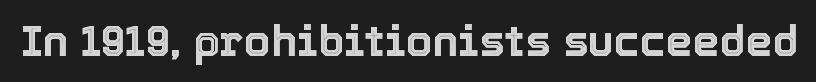
{"italic": "no", "width": "normal", "x_height": "medium", "monospaced": "no", "underline": "no", "letter_spacing": "normal", "letter_spacing_em": 0.0, "glyph_px": 43}
